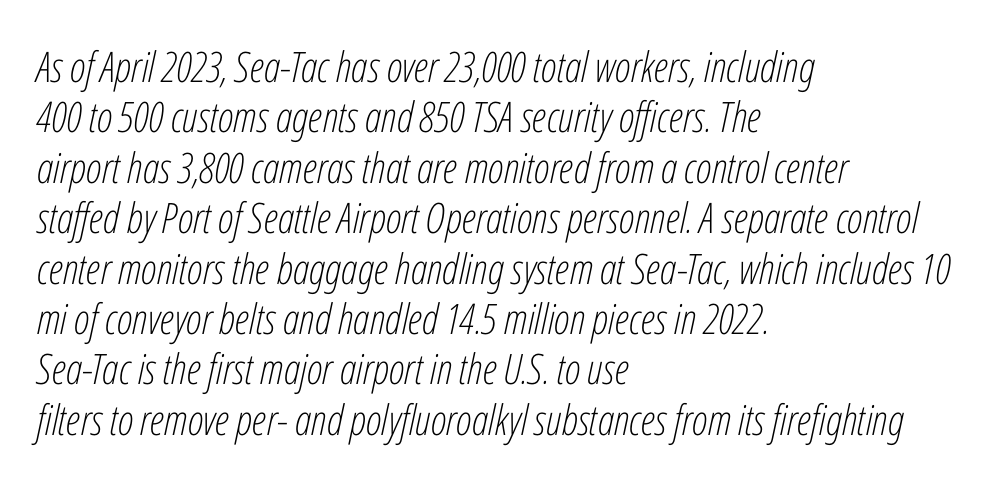
Q: Is the text bold? A: No.
Q: Is the text italic (slanted)? A: Yes, it leans right by about 12 degrees.
Q: Is the text underlined? A: No.
Q: How is the paragraph aligned? A: Left-aligned.
Q: Is the spacing between letters normal or unusually wide? A: Normal.
Q: Width (condensed, normal, or wide)? A: Condensed.
Q: Stroke contrast? A: Low.
Q: x-height? A: Medium.
Q: Monospaced? A: No.
